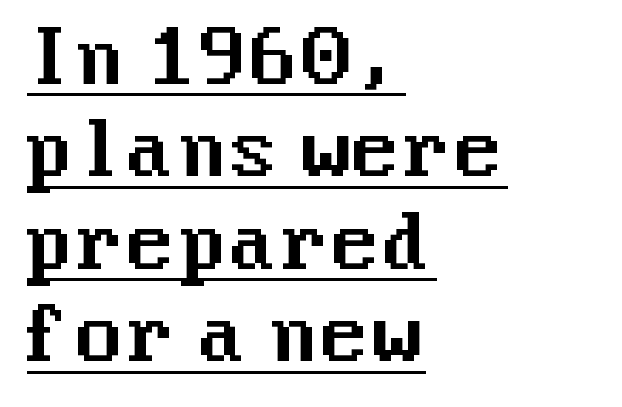
{"serif": "no", "italic": "no", "width": "normal", "stroke_contrast": "medium", "x_height": "medium", "underline": "yes", "align": "left", "line_spacing": "normal", "line_spacing_ratio": 1.25, "letter_spacing": "normal", "letter_spacing_em": 0.0, "glyph_px": 74}
